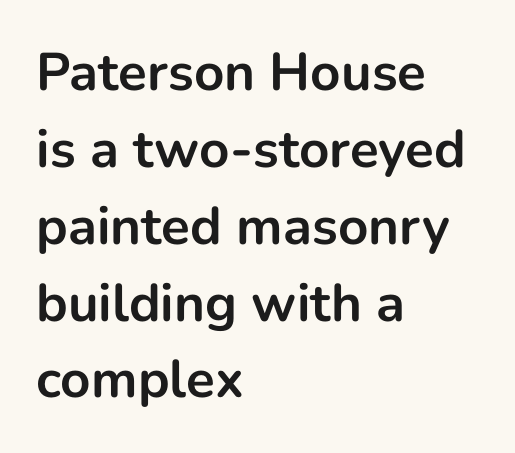
The image shows 53 px bold sans-serif type, upright; set left-aligned, normal line spacing (1.45x), normal letter spacing, not underlined; low stroke contrast and a medium x-height.
